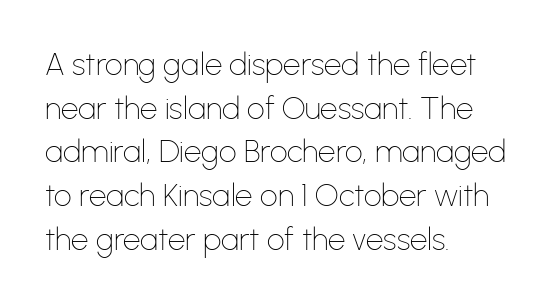
{"serif": "no", "italic": "no", "bold": "no", "weight": "thin", "width": "normal", "stroke_contrast": "low", "x_height": "medium", "monospaced": "no", "underline": "no", "align": "left", "line_spacing": "normal", "line_spacing_ratio": 1.41, "letter_spacing": "normal", "letter_spacing_em": 0.0, "glyph_px": 31}
